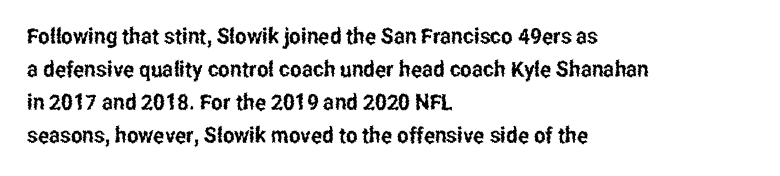
{"italic": "no", "underline": "no", "align": "left", "line_spacing": "normal", "line_spacing_ratio": 1.5, "letter_spacing": "normal", "letter_spacing_em": 0.0, "glyph_px": 22}
